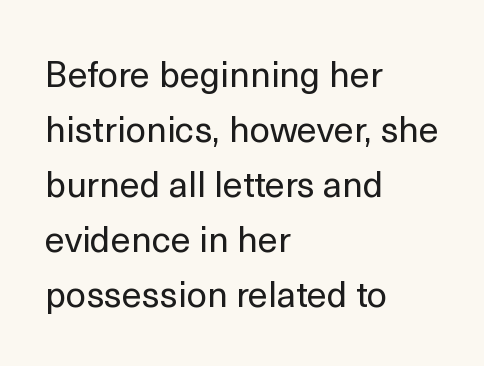
Letter spacing: default. In CSS terms this would be text-align: left. Words float on clear page, feet unadorned. The typeface chosen for these lines omits serifs. Looks like regular typesetting: each glyph gets only the width it needs.
